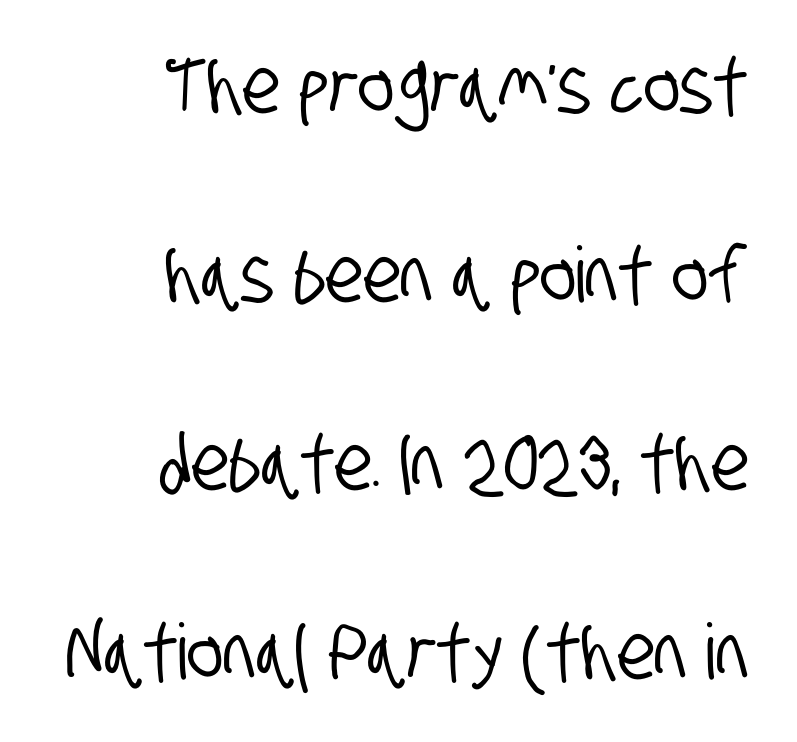
{"serif": "no", "width": "condensed", "stroke_contrast": "low", "x_height": "large", "monospaced": "no", "underline": "no", "align": "right", "line_spacing": "loose", "line_spacing_ratio": 2.45, "letter_spacing": "normal", "letter_spacing_em": 0.0, "glyph_px": 77}
